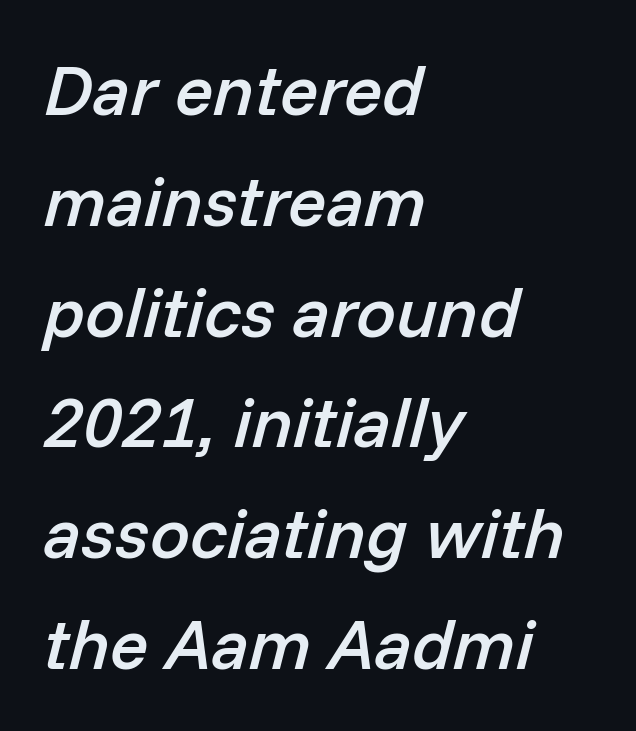
The image shows 71 px semibold type, italic (leaning right); set left-aligned, normal line spacing (1.56x), normal letter spacing, not underlined; low stroke contrast and a medium x-height.
